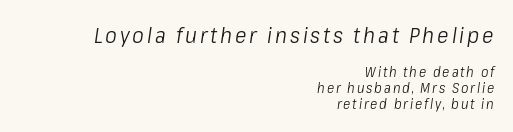
It's the slanting kind of type. Counters stay open thanks to moderate or lighter strokes. Notice how the passage keeps a crisp vertical edge on the right only. Closely set lines give the paragraph a compact silhouette. Beneath every word, the page is bare. The block sitting higher on the canvas is the one with enlarged characters.
